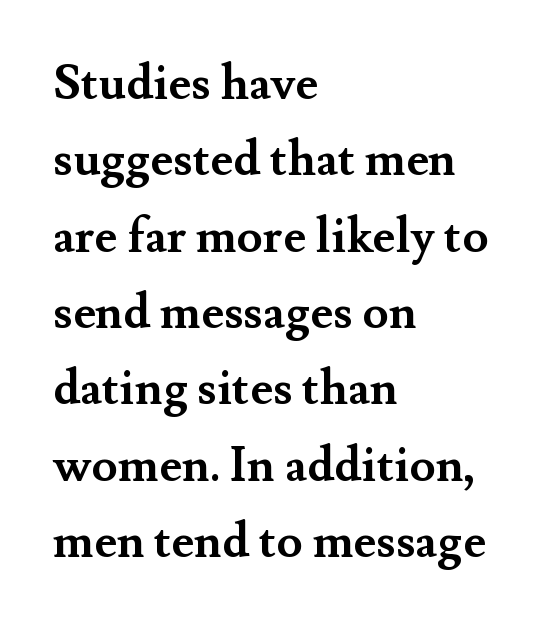
Q: Is the text bold? A: Yes.
Q: Is the text italic (slanted)? A: No, it is upright.
Q: Is the typeface a serif or a sans-serif typeface? A: Serif.
Q: Is the text underlined? A: No.
Q: How is the paragraph aligned? A: Left-aligned.
Q: Is the spacing between letters normal or unusually wide? A: Normal.
Q: Is the spacing between lines tight, normal or loose? A: Normal.
Q: Width (condensed, normal, or wide)? A: Normal.
Q: Stroke contrast? A: Medium.
Q: x-height? A: Small.
Q: Monospaced? A: No.
